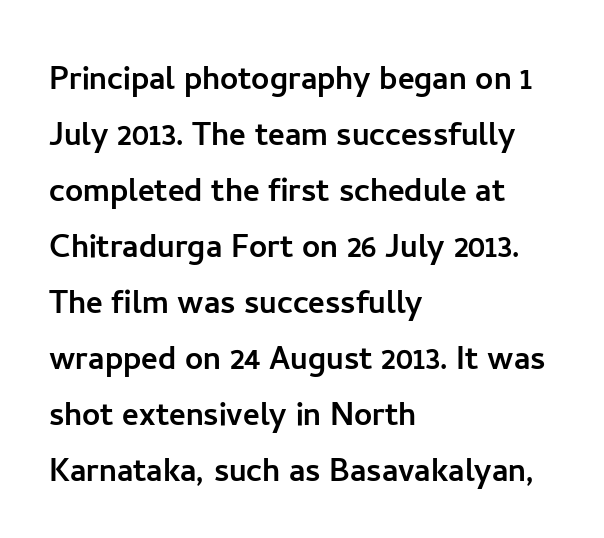
{"serif": "no", "italic": "no", "width": "normal", "stroke_contrast": "low", "x_height": "medium", "monospaced": "no", "underline": "no", "align": "left", "line_spacing": "normal", "line_spacing_ratio": 1.4, "letter_spacing": "normal", "letter_spacing_em": 0.0, "glyph_px": 40}
